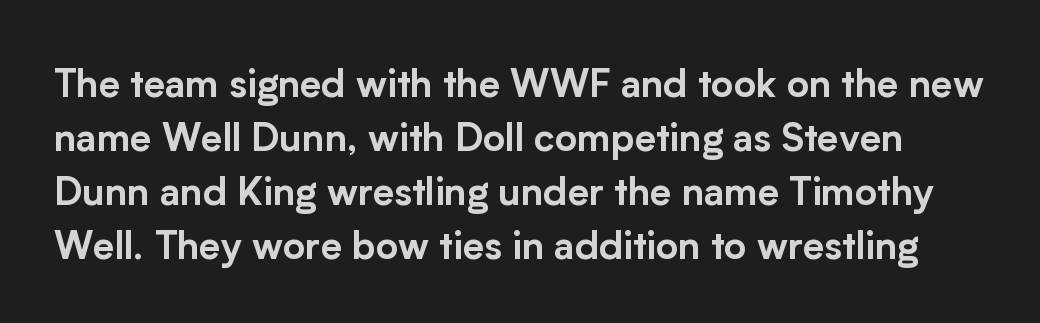
{"serif": "no", "italic": "no", "width": "normal", "stroke_contrast": "low", "x_height": "medium", "monospaced": "no", "underline": "no", "line_spacing": "normal", "line_spacing_ratio": 1.42, "letter_spacing": "normal", "letter_spacing_em": 0.0, "glyph_px": 38}
